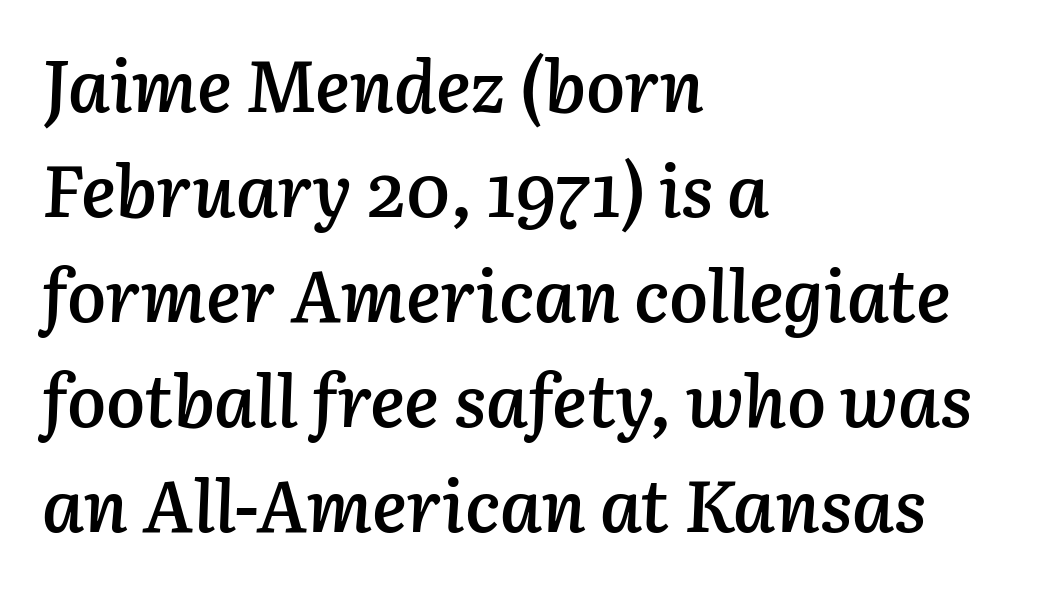
{"italic": "yes", "lean": "right", "slant_degrees": 3, "bold": "semi", "weight": "semibold", "width": "normal", "stroke_contrast": "low", "x_height": "medium", "monospaced": "no", "underline": "no", "align": "left", "line_spacing": "normal", "line_spacing_ratio": 1.44, "letter_spacing": "normal", "letter_spacing_em": 0.0, "glyph_px": 73}
